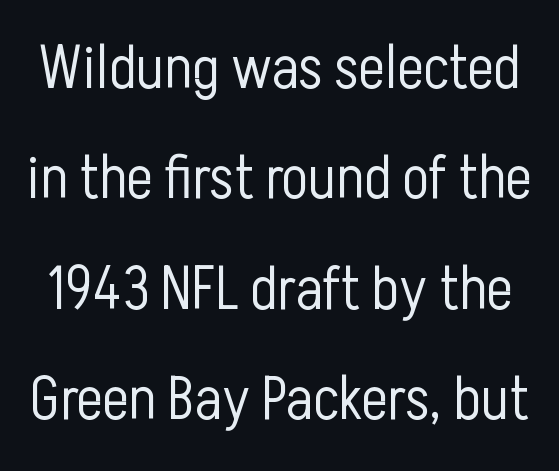
{"serif": "no", "italic": "no", "bold": "no", "weight": "light", "width": "condensed", "stroke_contrast": "low", "x_height": "medium", "monospaced": "no", "underline": "no", "line_spacing_ratio": 1.78, "letter_spacing": "normal", "letter_spacing_em": 0.0, "glyph_px": 62}
